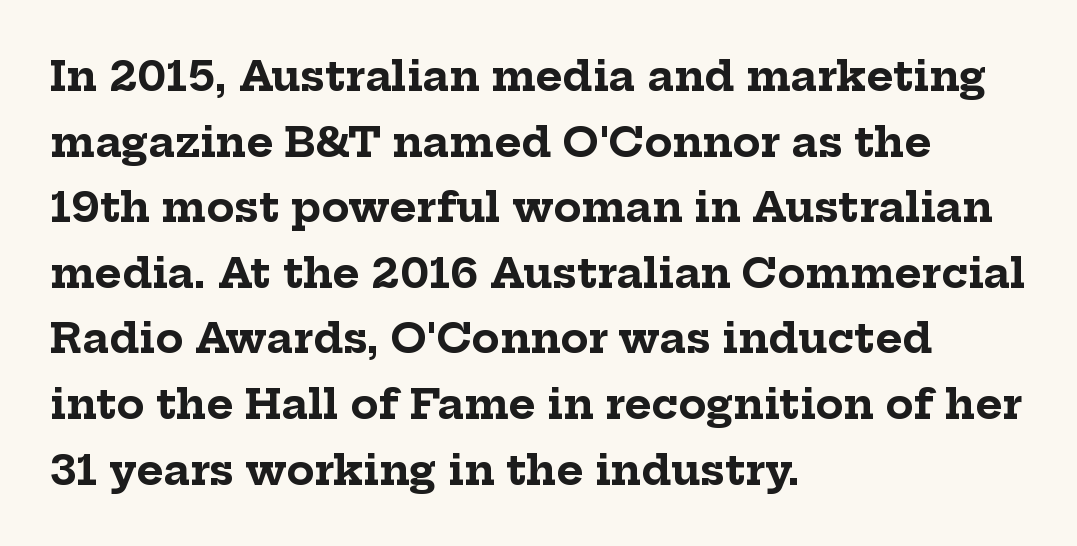
The image shows 41 px bold serif type, upright; set left-aligned, normal line spacing (1.6x), normal letter spacing, not underlined; low stroke contrast and a medium x-height.
